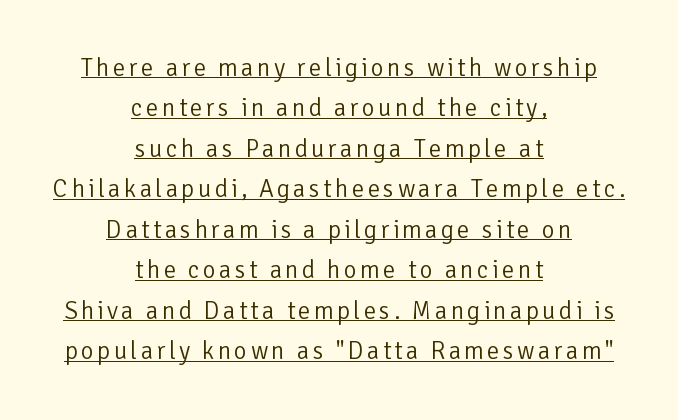
Q: Is the text bold? A: No.
Q: Is the text italic (slanted)? A: No, it is upright.
Q: Is the text underlined? A: Yes.
Q: How is the paragraph aligned? A: Centered.
Q: Is the spacing between lines tight, normal or loose? A: Normal.
